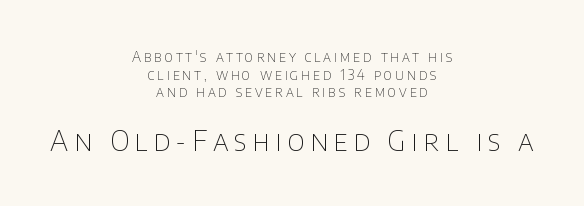
{"serif": "no", "italic": "no", "bold": "no", "weight": "thin", "width": "normal", "stroke_contrast": "low", "x_height": "large", "monospaced": "no", "underline": "no", "align": "center", "line_spacing": "normal", "line_spacing_ratio": 1.26, "letter_spacing": "wide", "letter_spacing_em": 0.2, "larger_block": "second", "size_ratio": 2.0, "glyph_px": 28}
